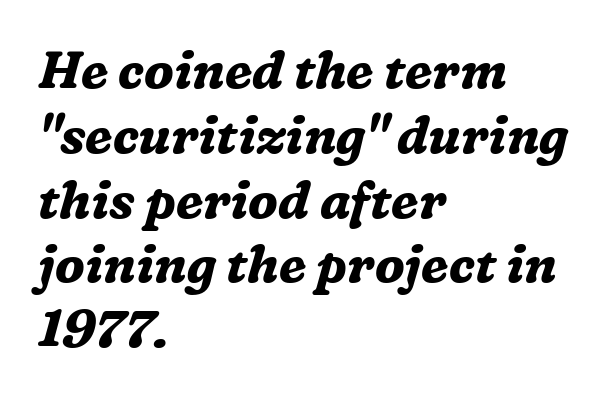
Default kerning and tracking; the words read as compact shapes. Notice how the passage keeps a crisp vertical edge on the left only. Little horizontal feet cap the strokes, marking this as serif type. The baseline area is clear. Thick stems and heavy bowls — unmistakably bold.
